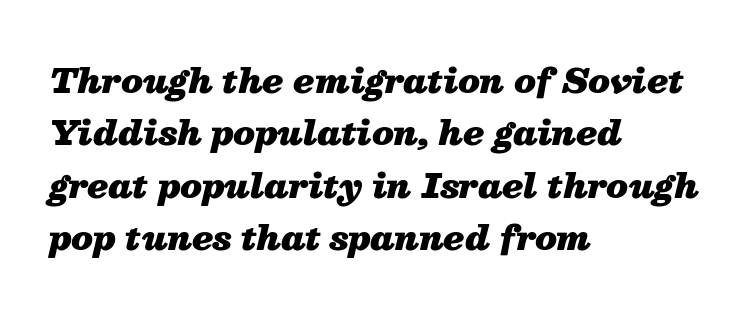
How heavy is the stroke? Heavy — this is a bold. These lines stack with their left ends in a neat column. One glance says typical: line gaps are just what's usual. Spacing verdict: proportional, widths tailored to each character. Compared with ordinary roman type, these characters are visibly tilted. A typesetter would call this zero additional tracking.
